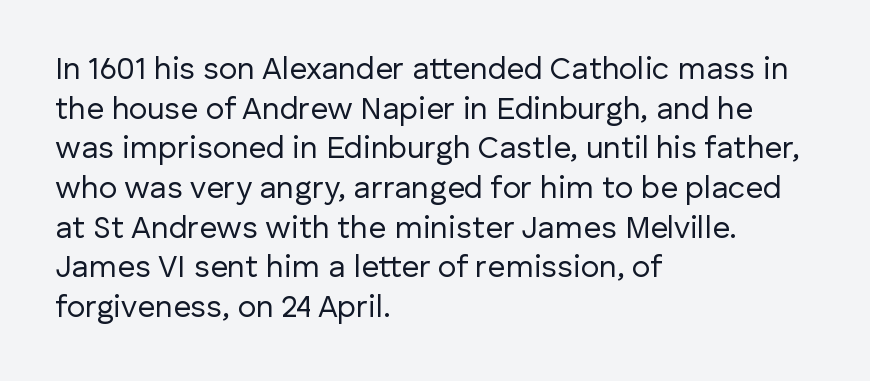
Q: Is the text bold? A: No.
Q: Is the text italic (slanted)? A: No, it is upright.
Q: Is the typeface a serif or a sans-serif typeface? A: Sans-serif.
Q: Is the text underlined? A: No.
Q: How is the paragraph aligned? A: Left-aligned.
Q: Is the spacing between letters normal or unusually wide? A: Normal.
Q: Is the spacing between lines tight, normal or loose? A: Normal.
Q: Width (condensed, normal, or wide)? A: Normal.
Q: Stroke contrast? A: Low.
Q: x-height? A: Medium.
Q: Monospaced? A: No.
